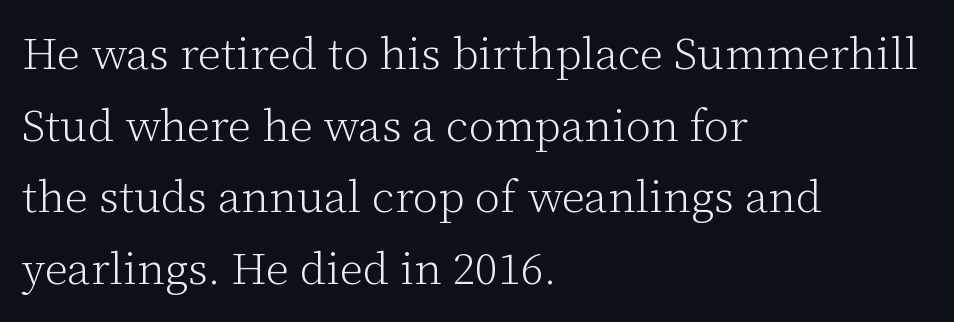
Q: Is the text bold? A: No.
Q: Is the text italic (slanted)? A: No, it is upright.
Q: Is the typeface a serif or a sans-serif typeface? A: Serif.
Q: Is the text underlined? A: No.
Q: How is the paragraph aligned? A: Left-aligned.
Q: Is the spacing between letters normal or unusually wide? A: Normal.
Q: Is the spacing between lines tight, normal or loose? A: Normal.
Q: Width (condensed, normal, or wide)? A: Normal.
Q: Stroke contrast? A: Low.
Q: x-height? A: Medium.
Q: Monospaced? A: No.
